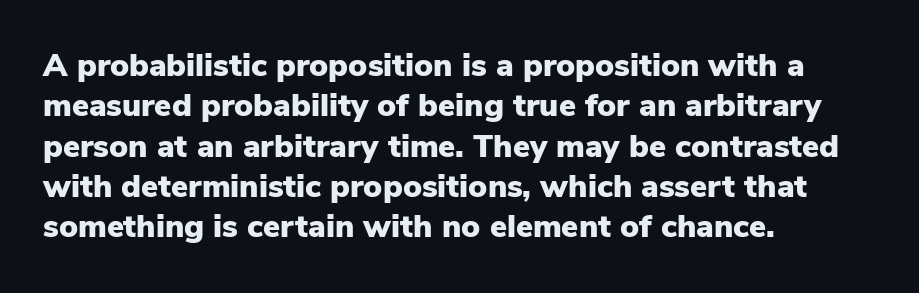
The rendering uses a moderate line-height, typical for paragraphs. What weight is shown? A full bold with thick strokes. The letters sit at their default tracking, neither squeezed nor spread. Font category for this specimen: sans-serif.
